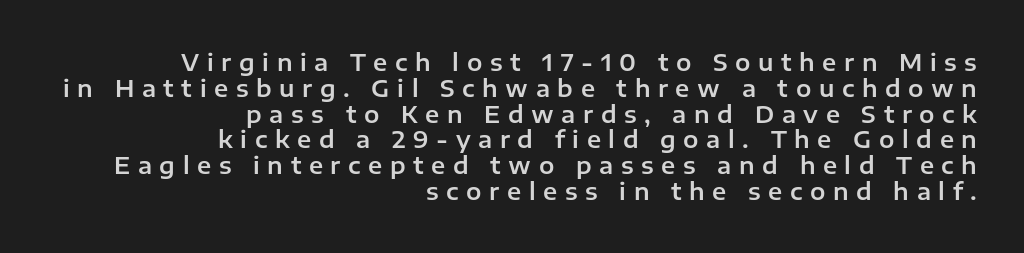
{"italic": "no", "underline": "no", "align": "right", "line_spacing": "tight", "line_spacing_ratio": 1.12, "letter_spacing": "wide", "letter_spacing_em": 0.33, "glyph_px": 23}
